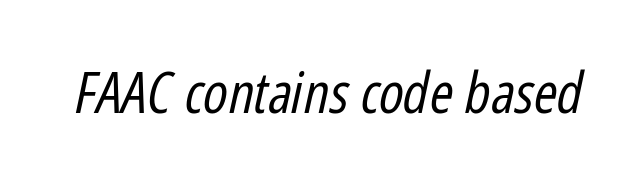
{"italic": "yes", "lean": "right", "slant_degrees": 12, "bold": "no", "weight": "regular", "width": "condensed", "stroke_contrast": "low", "x_height": "medium", "monospaced": "no", "underline": "no", "letter_spacing": "normal", "letter_spacing_em": 0.0, "glyph_px": 57}
